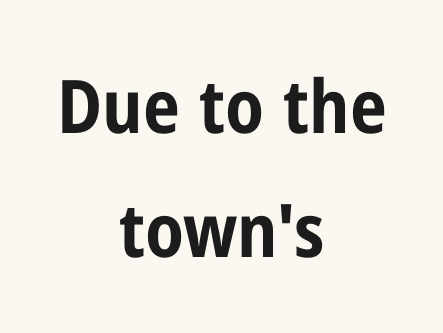
{"serif": "no", "italic": "no", "bold": "yes", "weight": "bold", "width": "condensed", "stroke_contrast": "low", "x_height": "medium", "monospaced": "no", "underline": "no", "align": "center", "line_spacing": "normal", "line_spacing_ratio": 1.68, "letter_spacing": "normal", "letter_spacing_em": 0.0, "glyph_px": 74}
